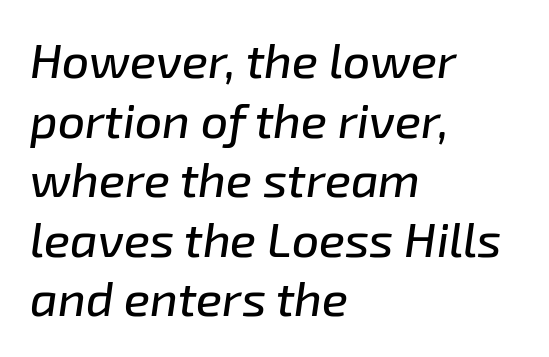
{"italic": "yes", "lean": "right", "slant_degrees": 8, "width": "normal", "stroke_contrast": "low", "x_height": "medium", "monospaced": "no", "underline": "no", "align": "left", "line_spacing_ratio": 1.24, "letter_spacing": "normal", "letter_spacing_em": 0.0, "glyph_px": 48}
